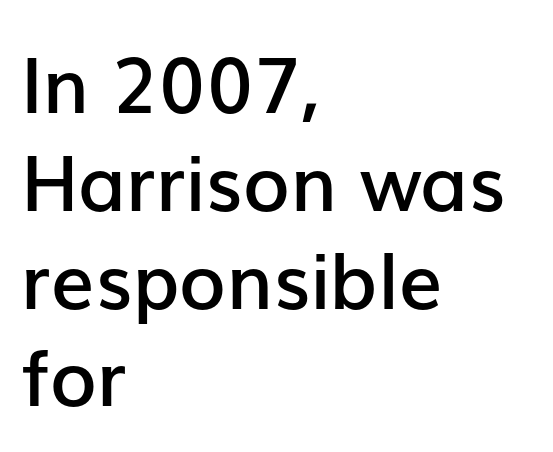
Q: Is the text bold? A: Semi-bold.
Q: Is the text italic (slanted)? A: No, it is upright.
Q: Is the typeface a serif or a sans-serif typeface? A: Sans-serif.
Q: Is the text underlined? A: No.
Q: How is the paragraph aligned? A: Left-aligned.
Q: Is the spacing between letters normal or unusually wide? A: Normal.
Q: Is the spacing between lines tight, normal or loose? A: Normal.
Q: Width (condensed, normal, or wide)? A: Normal.
Q: Stroke contrast? A: Low.
Q: x-height? A: Medium.
Q: Monospaced? A: No.
